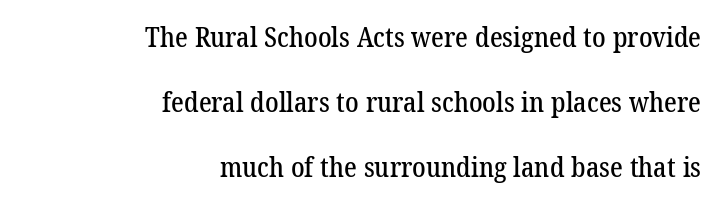
The setting favours the right margin, as signatures and pull-quotes sometimes do. Glyph-to-glyph distance matches everyday printed text. Decoration check: the copy has no underline. Compared with typical paragraphs, the rows here are farther apart.
